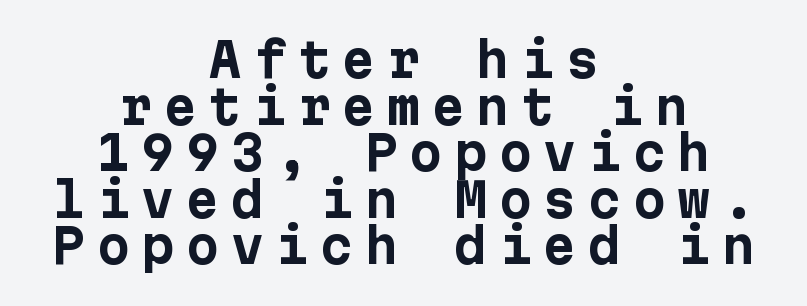
The image shows 47 px bold sans-serif type, upright; set centered, tight line spacing (0.99x), unusually wide letter spacing (+0.25 em), not underlined; low stroke contrast and a medium x-height.
